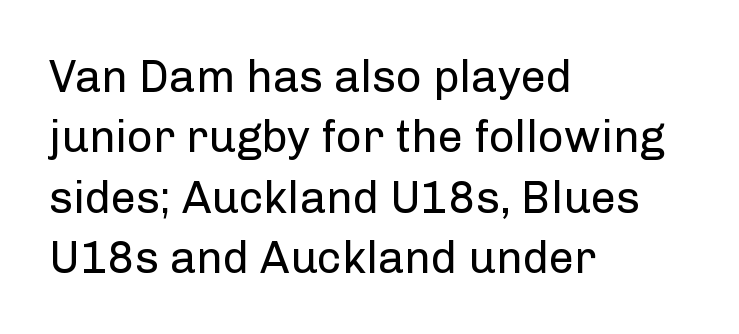
The image shows 45 px regular-weight sans-serif type, upright; set left-aligned, normal line spacing (1.34x), normal letter spacing, not underlined; low stroke contrast and a medium x-height.
